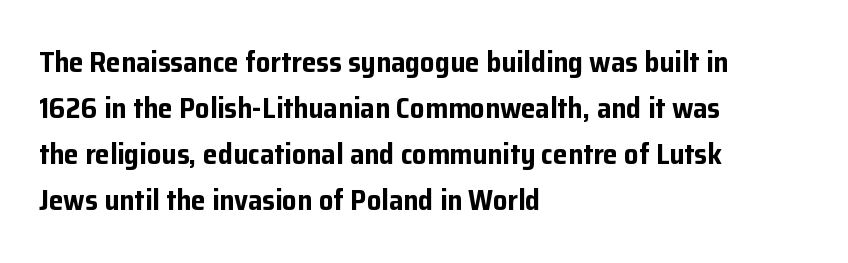
The image shows 29 px bold sans-serif type, upright; set left-aligned, normal line spacing (1.59x), normal letter spacing, not underlined; low stroke contrast and a medium x-height.
